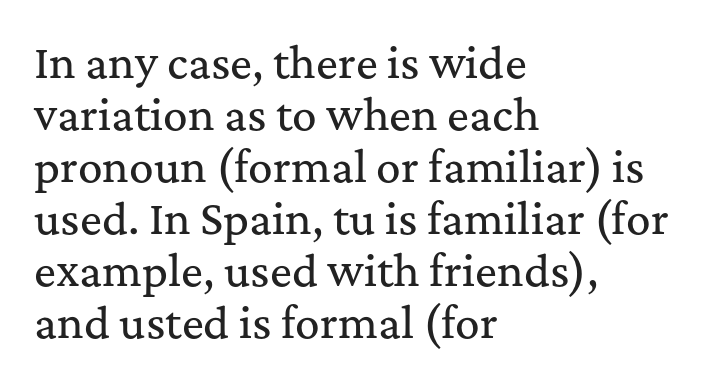
The image shows 41 px serif type, upright; set left-aligned, normal line spacing (1.27x), normal letter spacing, not underlined; medium stroke contrast and a medium x-height.
